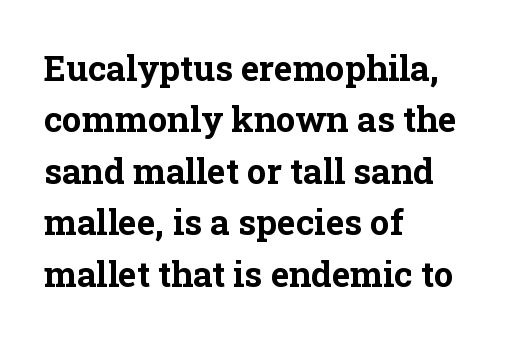
The image shows 35 px bold serif type, upright; set left-aligned, normal line spacing (1.47x), normal letter spacing, not underlined; low stroke contrast and a medium x-height.
